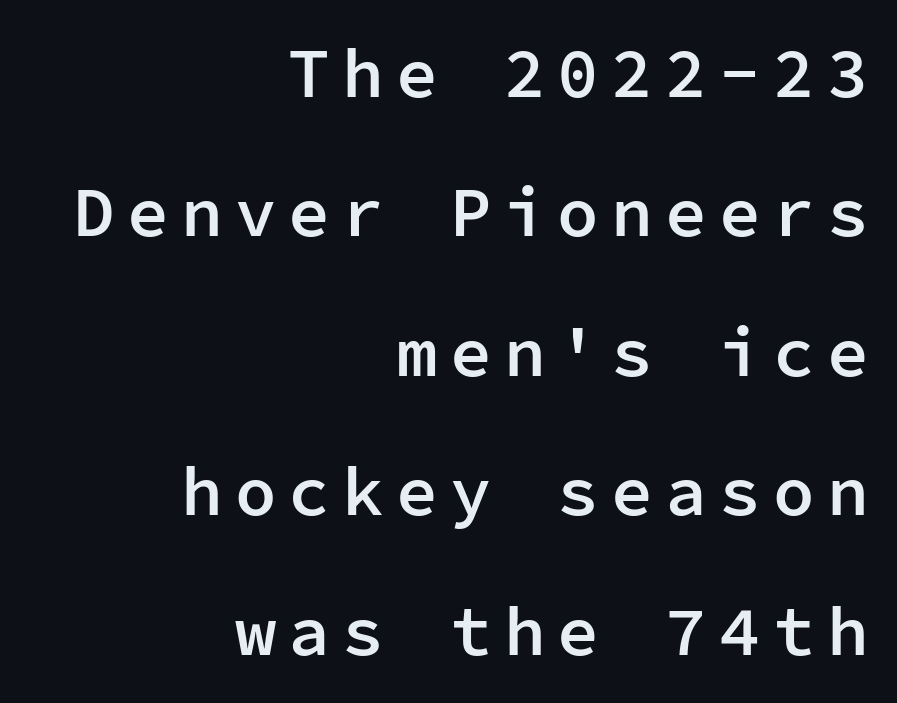
The passage shown is typed in a monospace face where columns stay perfectly aligned. Baseline-to-baseline distance is far greater than the letter height. A semibold gives these letters moderate extra thickness, short of bold. Is this a sans? Yes — the strokes have no serifs.
